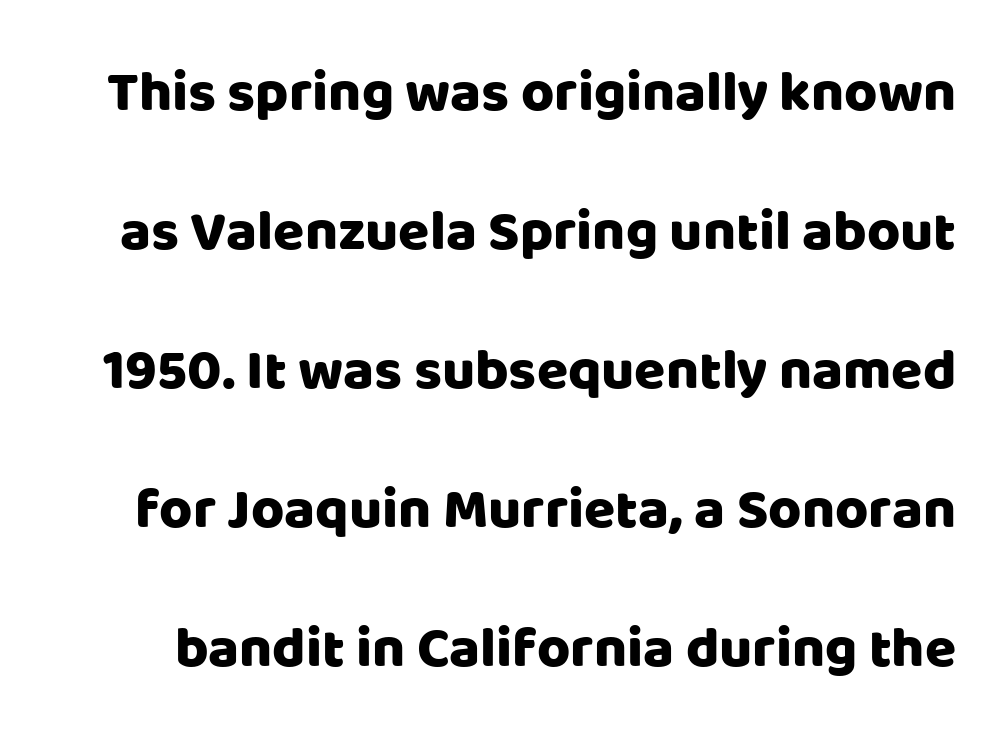
Q: Is the text italic (slanted)? A: No, it is upright.
Q: Is the typeface a serif or a sans-serif typeface? A: Sans-serif.
Q: Is the text underlined? A: No.
Q: Is the spacing between letters normal or unusually wide? A: Normal.
Q: Is the spacing between lines tight, normal or loose? A: Loose.
Q: Width (condensed, normal, or wide)? A: Normal.
Q: Stroke contrast? A: Low.
Q: x-height? A: Large.
Q: Monospaced? A: No.
